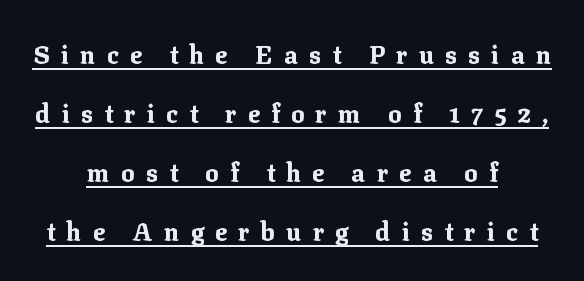
Students, observe: this is what heavily led, spacious text looks like. Unlike italic type, these characters show no tilt at all. The paragraph shown floats in the horizontal middle. What decoration does the sample have? An underline. Heavy-handed strokes throughout: this text is bold. Compared with typical body copy, the letter spacing here is much looser.
